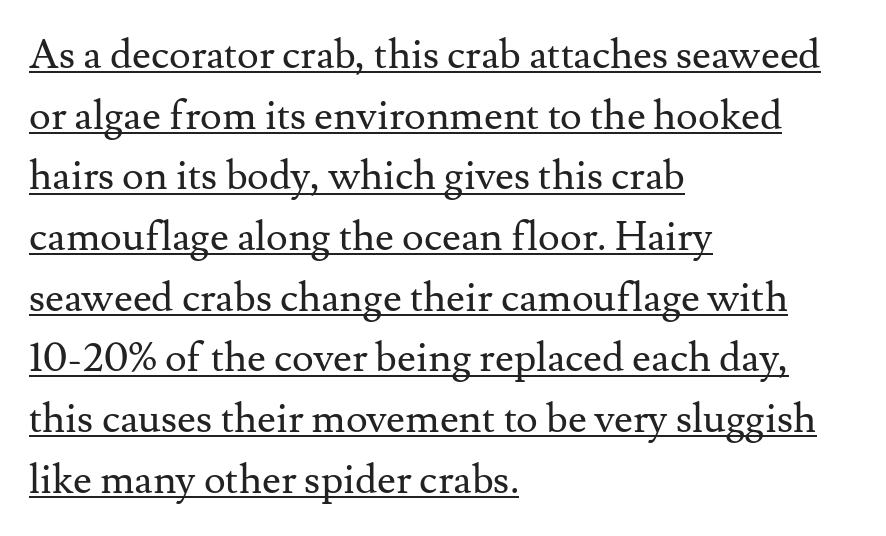
{"serif": "yes", "italic": "no", "bold": "no", "weight": "regular", "width": "normal", "stroke_contrast": "medium", "x_height": "small", "monospaced": "no", "underline": "yes", "align": "left", "line_spacing": "normal", "line_spacing_ratio": 1.48, "letter_spacing": "normal", "letter_spacing_em": 0.0, "glyph_px": 41}
